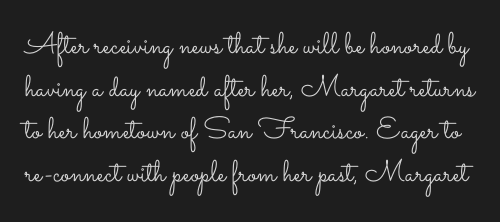
Q: Is the text bold? A: No.
Q: Is the text italic (slanted)? A: Yes.
Q: Is the text underlined? A: No.
Q: Is the spacing between letters normal or unusually wide? A: Normal.
Q: Is the spacing between lines tight, normal or loose? A: Normal.
Q: Width (condensed, normal, or wide)? A: Wide.
Q: Stroke contrast? A: Low.
Q: x-height? A: Small.
Q: Monospaced? A: No.
